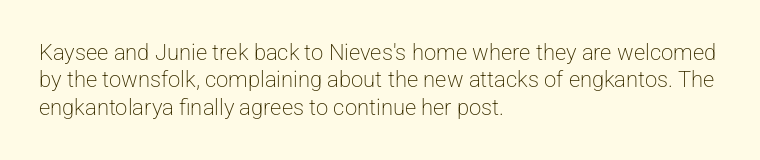
{"italic": "no", "bold": "no", "underline": "no", "align": "left", "line_spacing_ratio": 1.24, "letter_spacing": "normal", "letter_spacing_em": 0.0, "glyph_px": 22}
